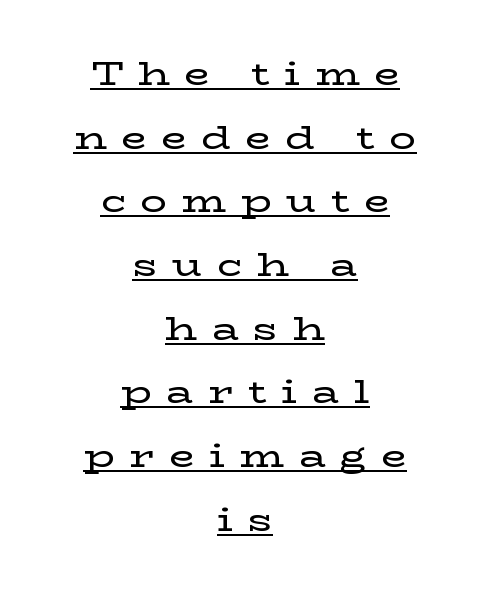
The image shows 33 px wide serif type, upright; set centered, loose line spacing (1.93x), unusually wide letter spacing (+0.44 em), underlined; low stroke contrast and a medium x-height.
